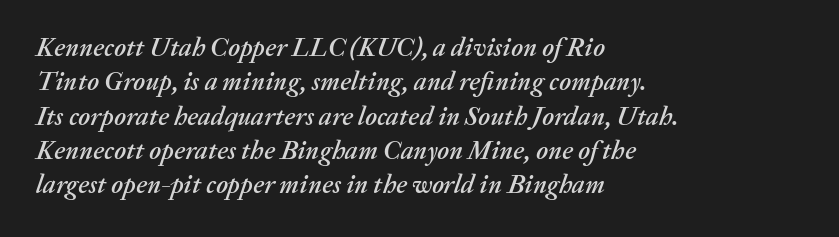
Baseline-to-baseline distance is the conventional proportion of letter height. The specimen omits any rule beneath the text block's lines. Caption: standard tracking, unaltered. Yep, that's italic — everything's leaning. Caption: multi-line text, flush left, ragged right.
